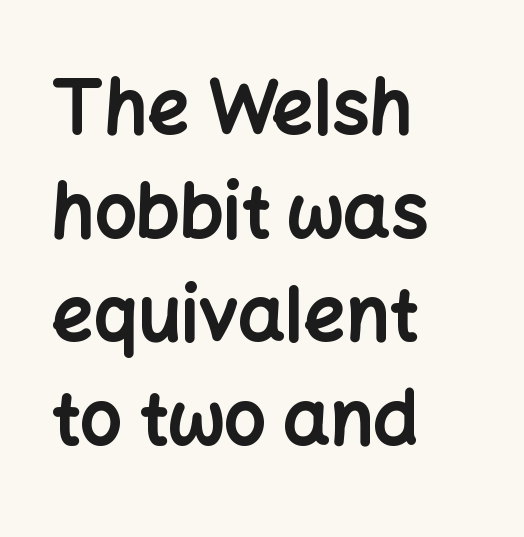
Q: Is the text bold? A: Yes.
Q: Is the text italic (slanted)? A: No, it is upright.
Q: Is the typeface a serif or a sans-serif typeface? A: Sans-serif.
Q: Is the text underlined? A: No.
Q: How is the paragraph aligned? A: Left-aligned.
Q: Is the spacing between letters normal or unusually wide? A: Normal.
Q: Is the spacing between lines tight, normal or loose? A: Normal.
Q: Width (condensed, normal, or wide)? A: Normal.
Q: Stroke contrast? A: Low.
Q: x-height? A: Medium.
Q: Monospaced? A: No.
